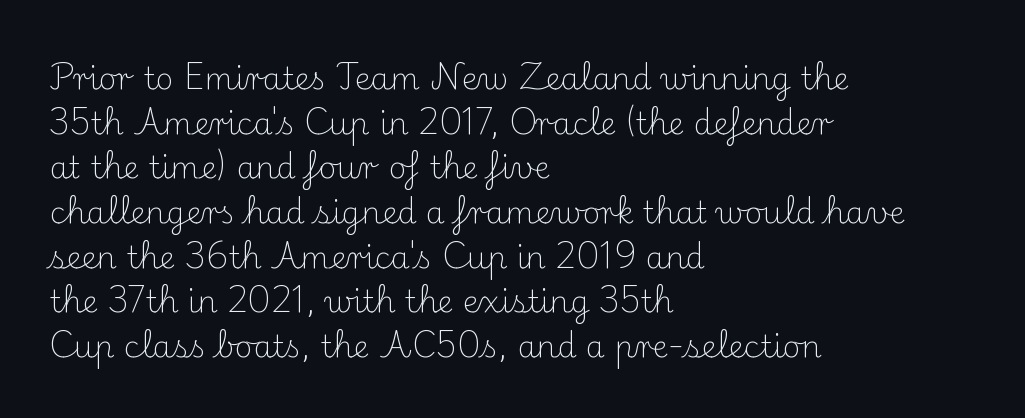
Does the type have serifs? Yes, each stem ends in a small foot. Alignment: flush left. A normal amount of white space separates one row of letters from the next. Stroke thickness stays within the range of a standard reading face or lighter.
